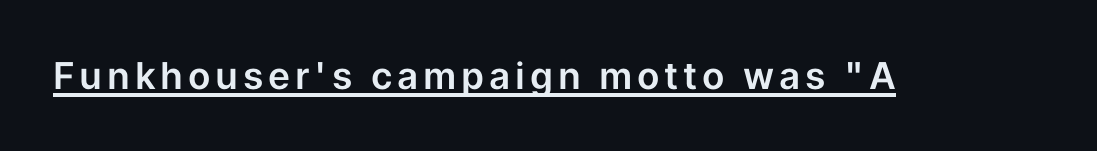
Q: Is the text italic (slanted)? A: No, it is upright.
Q: Is the typeface a serif or a sans-serif typeface? A: Sans-serif.
Q: Is the text underlined? A: Yes.
Q: Width (condensed, normal, or wide)? A: Normal.
Q: Stroke contrast? A: Low.
Q: x-height? A: Medium.
Q: Monospaced? A: No.
